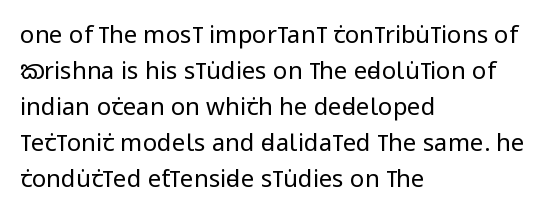
Q: Is the text bold? A: No.
Q: Is the text italic (slanted)? A: No, it is upright.
Q: Is the text underlined? A: No.
Q: How is the paragraph aligned? A: Left-aligned.
Q: Is the spacing between letters normal or unusually wide? A: Normal.
Q: Is the spacing between lines tight, normal or loose? A: Normal.
